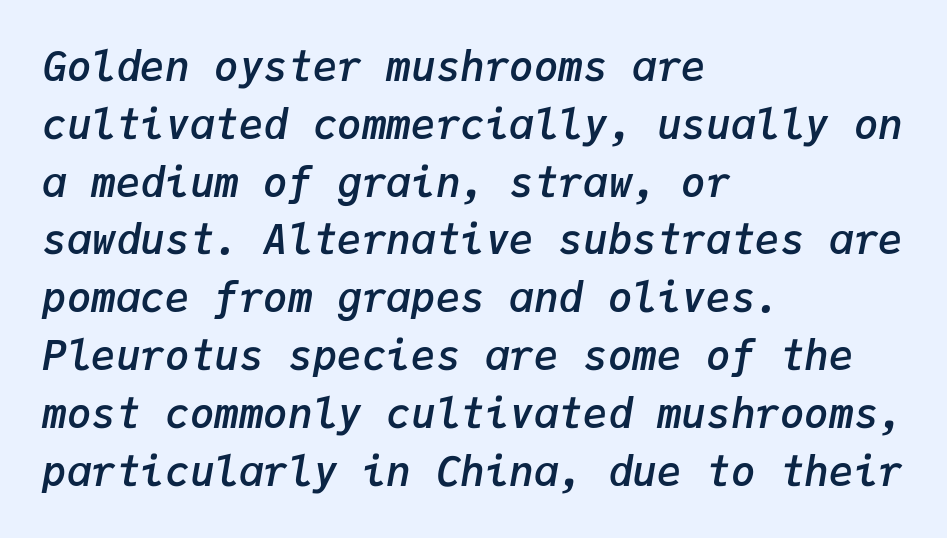
The image shows 41 px semibold type, italic (leaning right), monospaced; set left-aligned, normal line spacing (1.41x), normal letter spacing, not underlined; low stroke contrast and a medium x-height.
